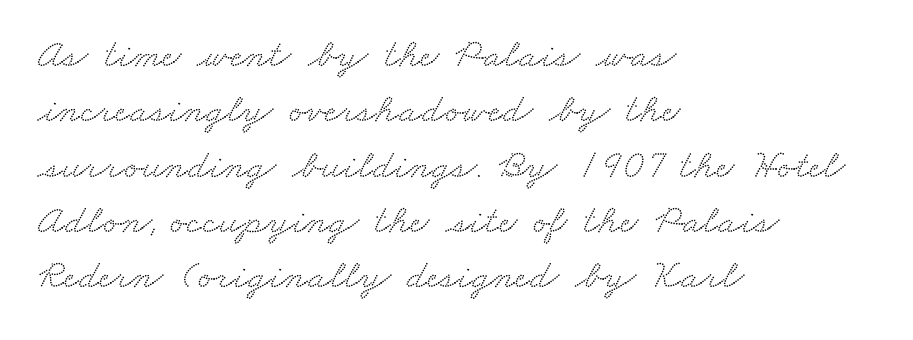
{"serif": "yes", "width": "wide", "stroke_contrast": "medium", "x_height": "small", "monospaced": "no", "underline": "no", "align": "left", "line_spacing": "normal", "line_spacing_ratio": 1.35, "letter_spacing": "normal", "letter_spacing_em": 0.0, "glyph_px": 41}
